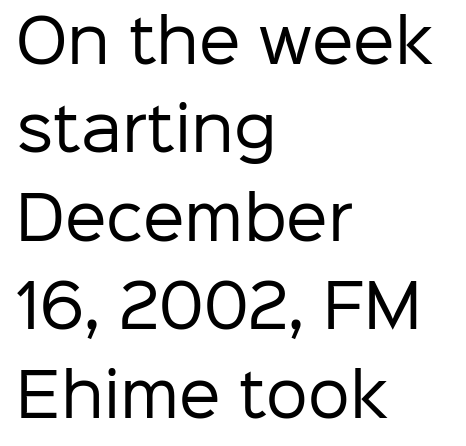
{"serif": "no", "italic": "no", "bold": "no", "weight": "regular", "width": "normal", "stroke_contrast": "low", "x_height": "medium", "monospaced": "no", "underline": "no", "align": "left", "line_spacing": "normal", "line_spacing_ratio": 1.5, "letter_spacing": "normal", "letter_spacing_em": 0.0, "glyph_px": 59}
